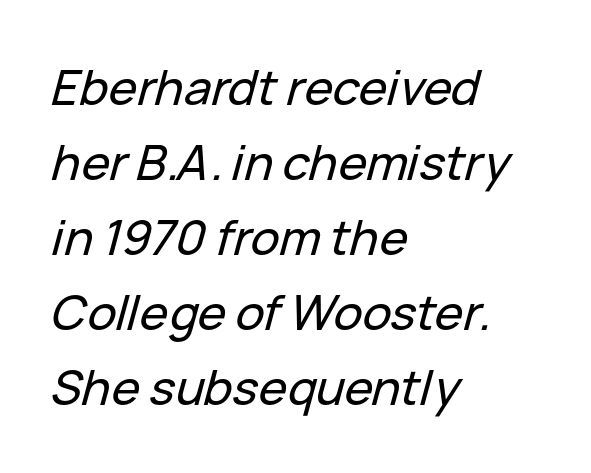
{"italic": "yes", "lean": "right", "slant_degrees": 15, "width": "normal", "stroke_contrast": "low", "x_height": "medium", "monospaced": "no", "underline": "no", "align": "left", "line_spacing": "normal", "line_spacing_ratio": 1.56, "letter_spacing": "normal", "letter_spacing_em": 0.0, "glyph_px": 48}
